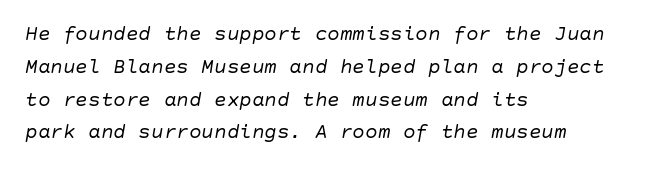
The image shows 21 px text type, italic (leaning right); set left-aligned, normal line spacing (1.56x), normal letter spacing, not underlined.
